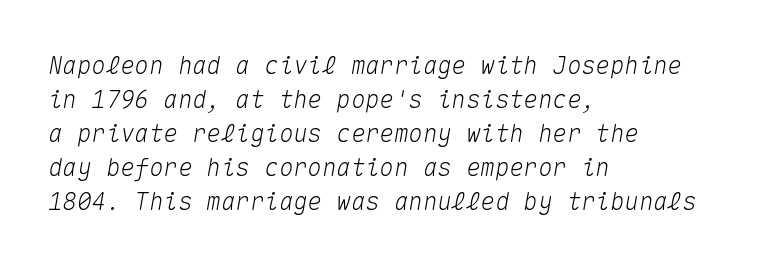
Q: Is the text italic (slanted)? A: Yes, it leans right by about 10 degrees.
Q: Is the text underlined? A: No.
Q: How is the paragraph aligned? A: Left-aligned.
Q: Is the spacing between letters normal or unusually wide? A: Normal.
Q: Is the spacing between lines tight, normal or loose? A: Normal.
